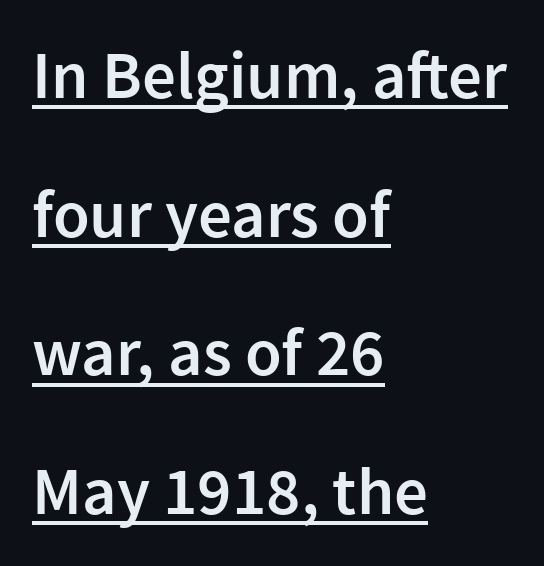
Q: Is the text bold? A: Semi-bold.
Q: Is the text italic (slanted)? A: No, it is upright.
Q: Is the typeface a serif or a sans-serif typeface? A: Sans-serif.
Q: Is the text underlined? A: Yes.
Q: How is the paragraph aligned? A: Left-aligned.
Q: Is the spacing between letters normal or unusually wide? A: Normal.
Q: Is the spacing between lines tight, normal or loose? A: Loose.
Q: Width (condensed, normal, or wide)? A: Normal.
Q: Stroke contrast? A: Low.
Q: x-height? A: Medium.
Q: Monospaced? A: No.
